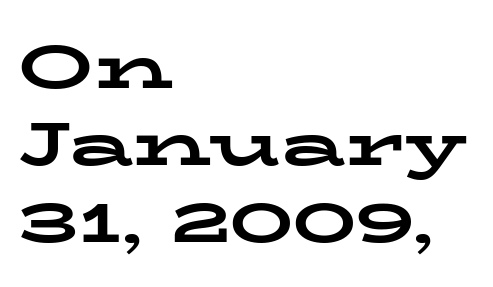
Q: Is the text bold? A: Yes.
Q: Is the text italic (slanted)? A: No, it is upright.
Q: Is the typeface a serif or a sans-serif typeface? A: Serif.
Q: Is the text underlined? A: No.
Q: How is the paragraph aligned? A: Left-aligned.
Q: Is the spacing between letters normal or unusually wide? A: Normal.
Q: Width (condensed, normal, or wide)? A: Wide.
Q: Stroke contrast? A: Low.
Q: x-height? A: Medium.
Q: Monospaced? A: No.
